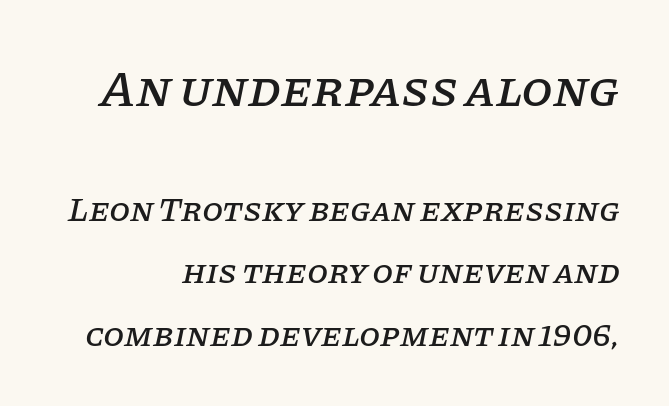
You could not count columns in this text — the font is proportionally spaced. Yep, that's italic — everything's leaning. In terms of letterspacing, this is plain default setting. Only glyphs here, with clear space below each row. This layout puts the oversized block above and the modest block below. This sample uses a serif face.
